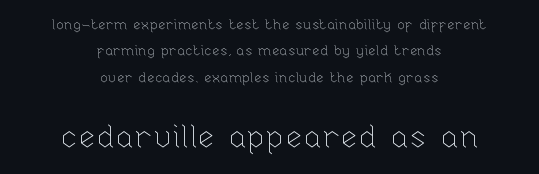
Q: Is the text bold? A: No.
Q: Is the text italic (slanted)? A: No, it is upright.
Q: Is the text underlined? A: No.
Q: How is the paragraph aligned? A: Centered.
Q: Is the spacing between letters normal or unusually wide? A: Normal.
Q: Which block of text is set in a larger size, the first (top) or the second (bottom)? A: The second (bottom) one.
Q: Width (condensed, normal, or wide)? A: Normal.
Q: Stroke contrast? A: Low.
Q: x-height? A: Medium.
Q: Monospaced? A: No.
